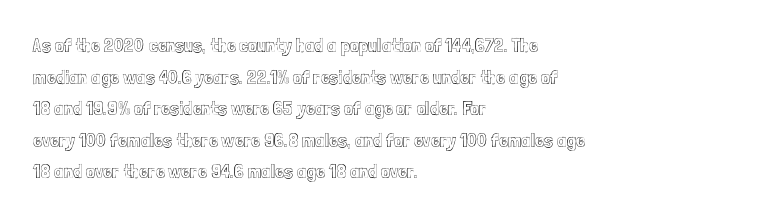
{"italic": "no", "underline": "no", "align": "left", "line_spacing": "normal", "line_spacing_ratio": 1.58, "letter_spacing": "normal", "letter_spacing_em": 0.0, "glyph_px": 20}
